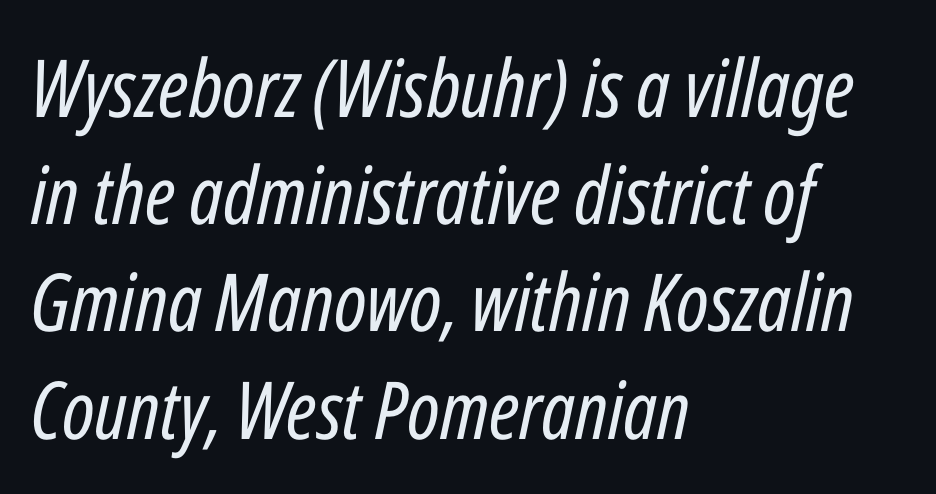
Q: Is the text bold? A: No.
Q: Is the text italic (slanted)? A: Yes, it leans right by about 12 degrees.
Q: Is the text underlined? A: No.
Q: How is the paragraph aligned? A: Left-aligned.
Q: Is the spacing between letters normal or unusually wide? A: Normal.
Q: Is the spacing between lines tight, normal or loose? A: Normal.
Q: Width (condensed, normal, or wide)? A: Condensed.
Q: Stroke contrast? A: Low.
Q: x-height? A: Medium.
Q: Monospaced? A: No.
